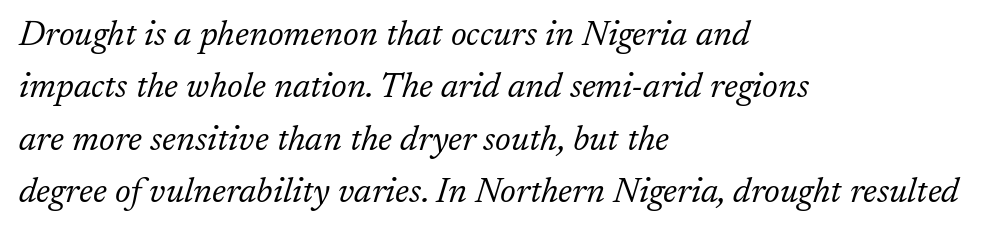
Q: Is the text bold? A: No.
Q: Is the text italic (slanted)? A: Yes, it leans right by about 17 degrees.
Q: Is the typeface a serif or a sans-serif typeface? A: Serif.
Q: Is the text underlined? A: No.
Q: How is the paragraph aligned? A: Left-aligned.
Q: Is the spacing between letters normal or unusually wide? A: Normal.
Q: Is the spacing between lines tight, normal or loose? A: Normal.
Q: Width (condensed, normal, or wide)? A: Normal.
Q: Stroke contrast? A: Low.
Q: x-height? A: Medium.
Q: Monospaced? A: No.
